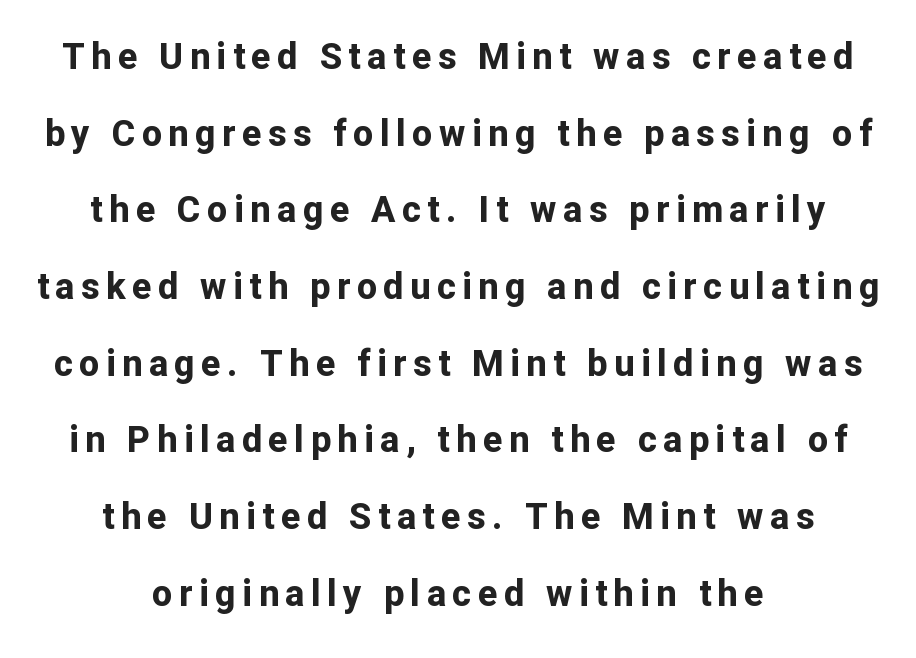
This rendering features lettering with no underline. The glyphs in this specimen are sans serif. A great deal of white space separates one row of letters from the next. The axis of the letterforms is exactly vertical.
